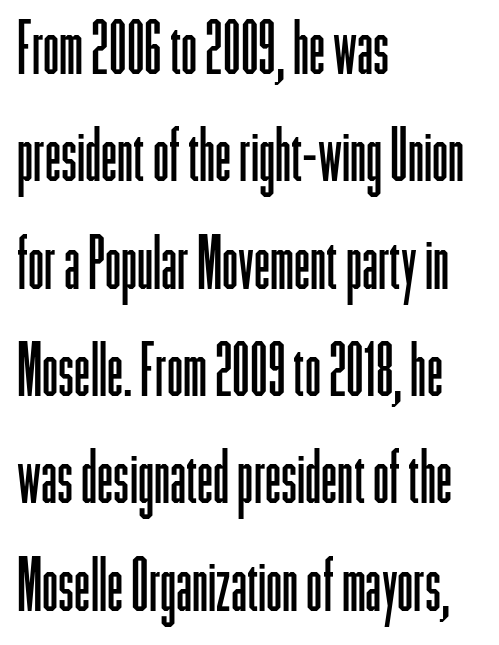
{"serif": "no", "italic": "no", "bold": "no", "weight": "light", "width": "condensed", "stroke_contrast": "low", "x_height": "medium", "monospaced": "no", "underline": "no", "align": "left", "line_spacing": "normal", "line_spacing_ratio": 1.47, "letter_spacing": "normal", "letter_spacing_em": 0.0, "glyph_px": 73}
